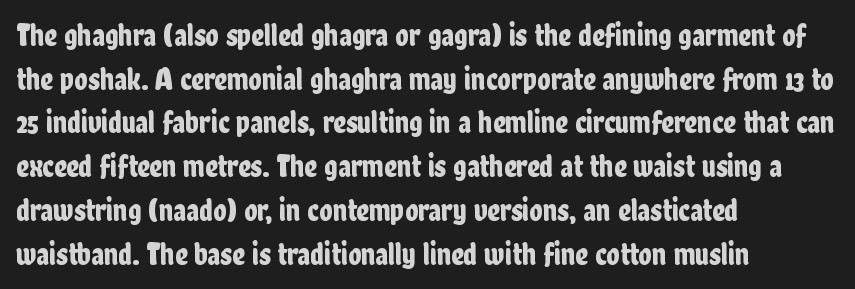
The image shows 31 px condensed sans-serif type, upright; set left-aligned, normal line spacing (1.41x), normal letter spacing, not underlined; low stroke contrast and a medium x-height.
